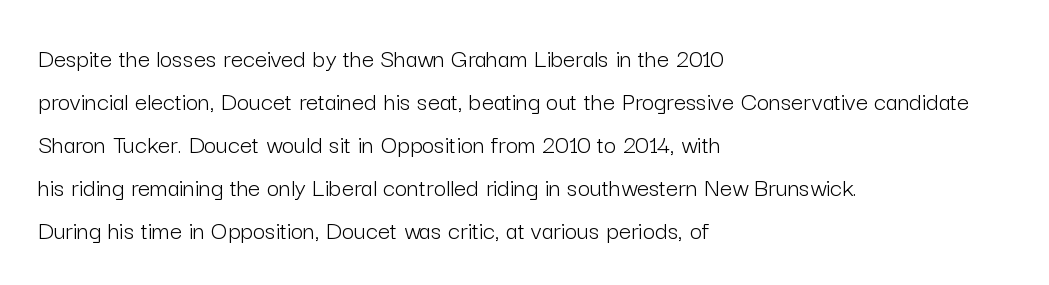
The image shows 27 px text type, upright; set left-aligned, normal line spacing (1.59x), normal letter spacing, not underlined.
